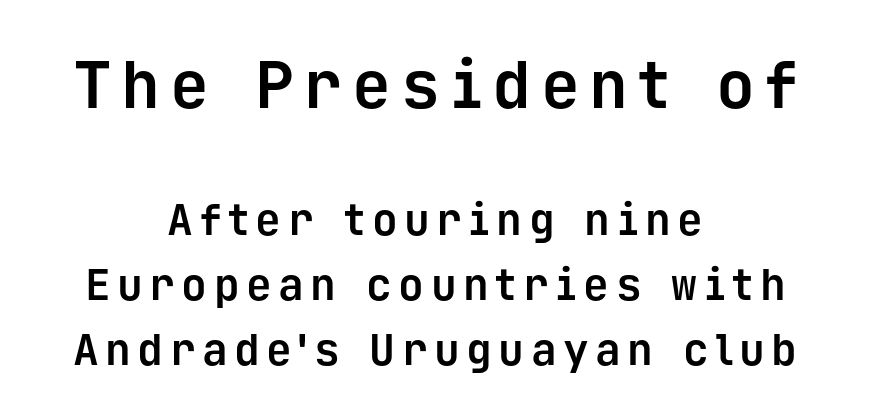
The image shows 65 px bold sans-serif type, upright, monospaced; set centered, normal line spacing (1.51x), not underlined; the first (top) block is 1.51x larger; low stroke contrast and a medium x-height.
